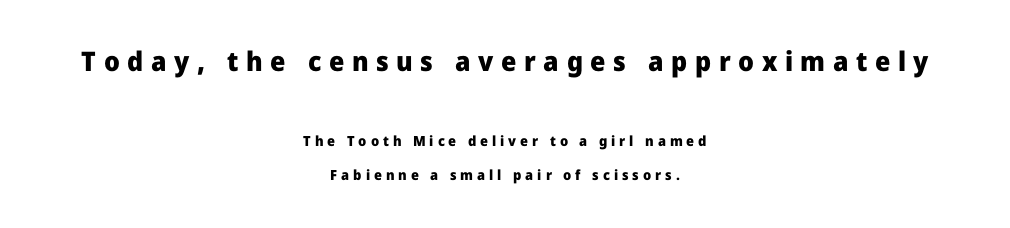
Q: Is the text bold? A: Yes.
Q: Is the text italic (slanted)? A: No, it is upright.
Q: Is the text underlined? A: No.
Q: How is the paragraph aligned? A: Centered.
Q: Is the spacing between letters normal or unusually wide? A: Unusually wide.
Q: Is the spacing between lines tight, normal or loose? A: Loose.
Q: Which block of text is set in a larger size, the first (top) or the second (bottom)? A: The first (top) one.
